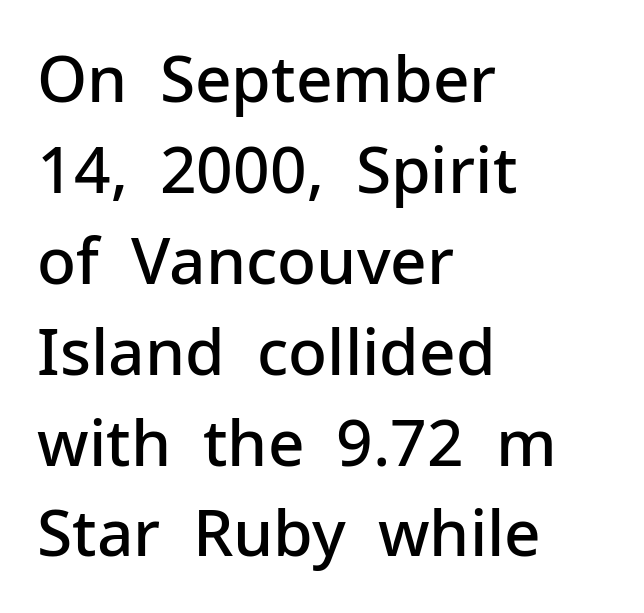
{"serif": "no", "italic": "no", "bold": "semi", "weight": "semibold", "width": "normal", "stroke_contrast": "low", "x_height": "medium", "monospaced": "no", "underline": "no", "align": "left", "line_spacing": "normal", "line_spacing_ratio": 1.42, "letter_spacing": "normal", "letter_spacing_em": 0.0, "glyph_px": 64}
